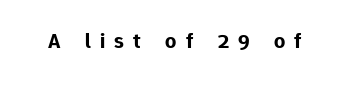
{"italic": "no", "bold": "yes", "underline": "no", "letter_spacing": "wide", "letter_spacing_em": 0.42, "glyph_px": 22}
